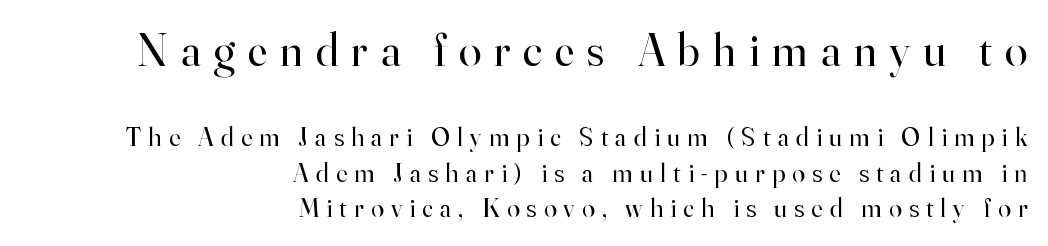
The image shows 46 px regular-weight serif type, upright; set right-aligned, normal line spacing (1.36x), unusually wide letter spacing (+0.28 em), not underlined; the first (top) block is 1.77x larger; high stroke contrast and a small x-height.
